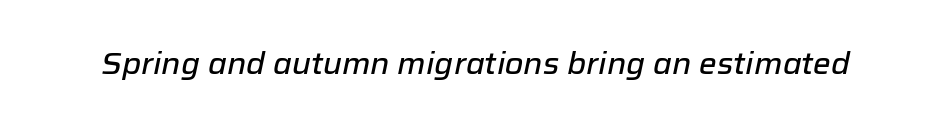
These lines are rendered in a variable-pitch font. A clean baseline with only descenders dipping below it. Observe the lean: these are italic letterforms. Tracking here is standard; glyphs follow each other at the usual distance.
